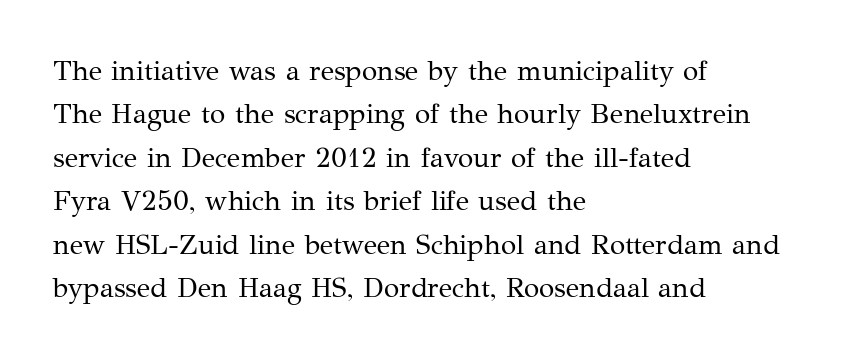
The typography opts for an upright posture over an oblique one. The string is rendered with underlining switched off. The designer left line spacing at the default. The lines are quadded left. You could not count columns in this text — the font is proportionally spaced.
